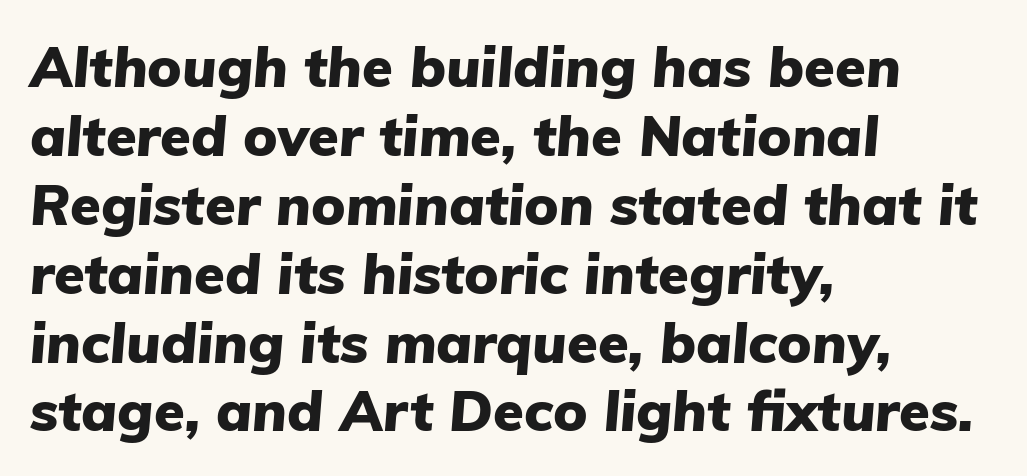
The image shows 56 px heavy type, italic (leaning right); set left-aligned, line spacing 1.23x, normal letter spacing, not underlined; low stroke contrast and a medium x-height.
